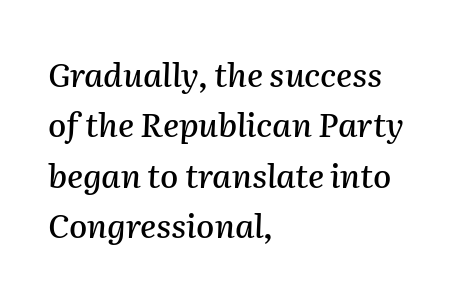
{"italic": "yes", "lean": "right", "slant_degrees": 2, "width": "normal", "stroke_contrast": "medium", "x_height": "medium", "monospaced": "no", "underline": "no", "align": "left", "line_spacing": "normal", "line_spacing_ratio": 1.53, "letter_spacing": "normal", "letter_spacing_em": 0.0, "glyph_px": 33}
